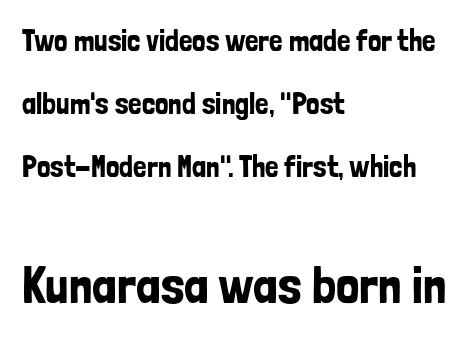
Vertically, the passage feels expansive, rows floating well apart. Check where the strokes stop: nothing finishes them off — pure sans. Which chunk is bigger? The second one — the bottom block dwarfs the top. The letters stand upright; this is a roman face.
